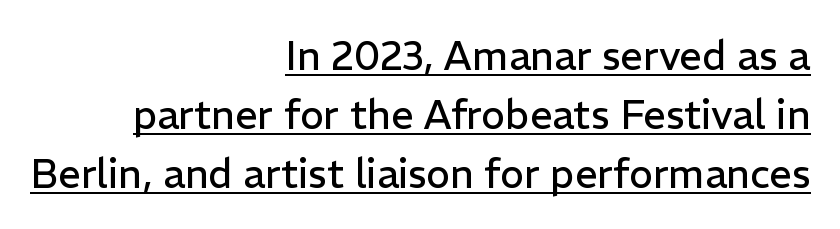
Characters remain perfectly vertical along every line. The face used here is proportionally spaced, like ordinary book or web type. The characters are drawn with everyday or finer stroke widths. Nothing unusual about the tracking: characters are spaced as the font intends.
